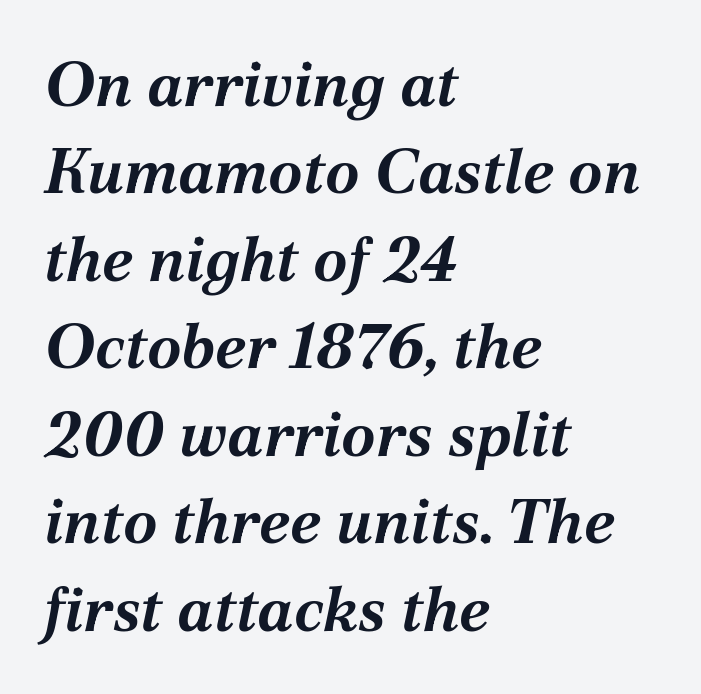
{"italic": "yes", "lean": "right", "slant_degrees": 12, "bold": "yes", "weight": "bold", "width": "normal", "stroke_contrast": "medium", "x_height": "medium", "monospaced": "no", "underline": "no", "align": "left", "line_spacing": "normal", "line_spacing_ratio": 1.41, "letter_spacing": "normal", "letter_spacing_em": 0.0, "glyph_px": 62}
